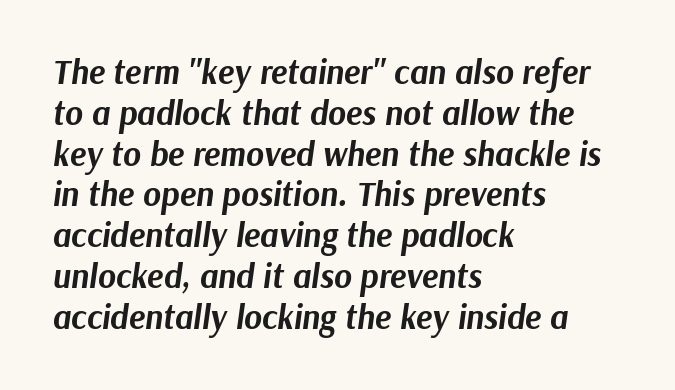
{"italic": "yes", "lean": "right", "slant_degrees": 9, "bold": "yes", "weight": "bold", "width": "normal", "stroke_contrast": "medium", "x_height": "medium", "monospaced": "no", "underline": "no", "align": "left", "line_spacing_ratio": 1.2, "letter_spacing": "normal", "letter_spacing_em": 0.0, "glyph_px": 34}
